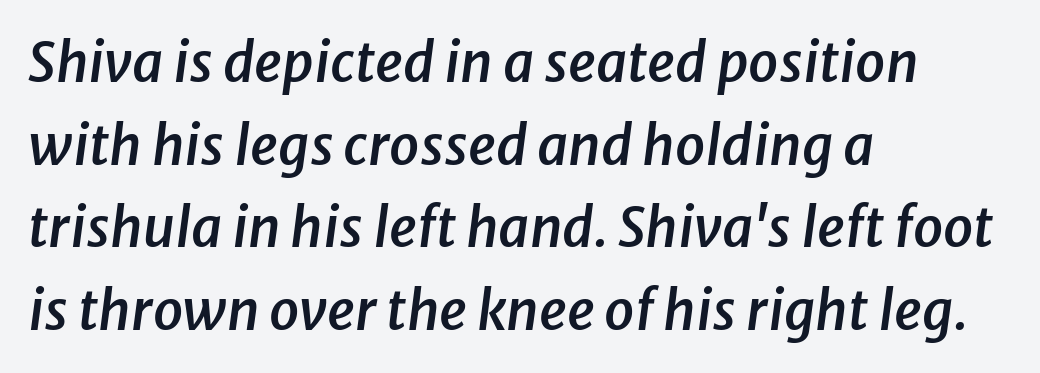
The image shows 54 px semibold type, italic (leaning right); set left-aligned, normal line spacing (1.53x), normal letter spacing, not underlined; low stroke contrast and a medium x-height.
